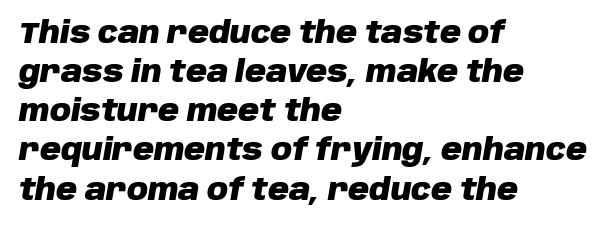
Q: Is the text bold? A: Yes.
Q: Is the text italic (slanted)? A: Yes, it leans right by about 10 degrees.
Q: Is the text underlined? A: No.
Q: How is the paragraph aligned? A: Left-aligned.
Q: Is the spacing between letters normal or unusually wide? A: Normal.
Q: Is the spacing between lines tight, normal or loose? A: Normal.
Q: Width (condensed, normal, or wide)? A: Normal.
Q: Stroke contrast? A: Low.
Q: x-height? A: Large.
Q: Monospaced? A: No.
